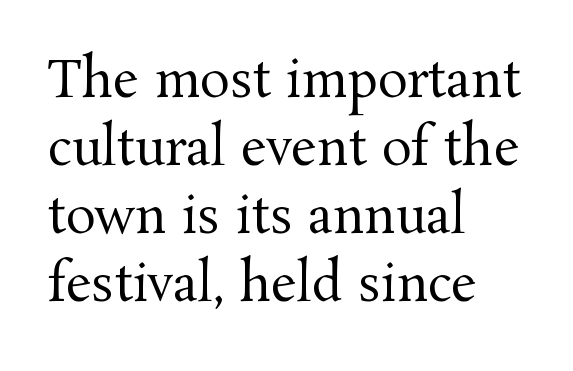
{"serif": "yes", "italic": "no", "bold": "no", "weight": "regular", "width": "normal", "stroke_contrast": "medium", "x_height": "medium", "monospaced": "no", "underline": "no", "align": "left", "line_spacing": "normal", "line_spacing_ratio": 1.36, "letter_spacing": "normal", "letter_spacing_em": 0.0, "glyph_px": 50}
